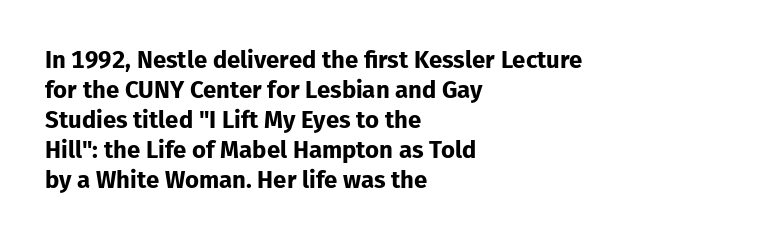
The image shows 24 px bold type, upright; set left-aligned, normal line spacing (1.25x), normal letter spacing, not underlined.
